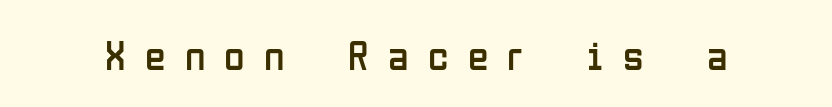
You could not count columns in this text — the font is proportionally spaced. A typesetter would call this heavily tracked-out type. The passage shown is not underscored anywhere. Do the letters lean? They stand straight. Classification — sans serif.
